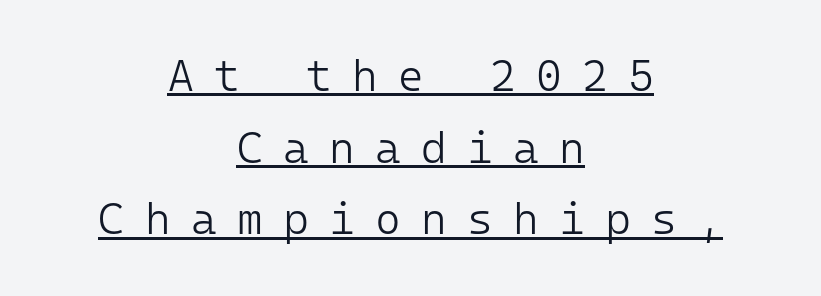
Typographically, this falls in the sans-serif category. The lettering holds an erect, upright posture throughout. Note the uniform advance width — an 'i' takes as much space as an 'm'. The font is comparable to plain body text, perhaps lighter.
